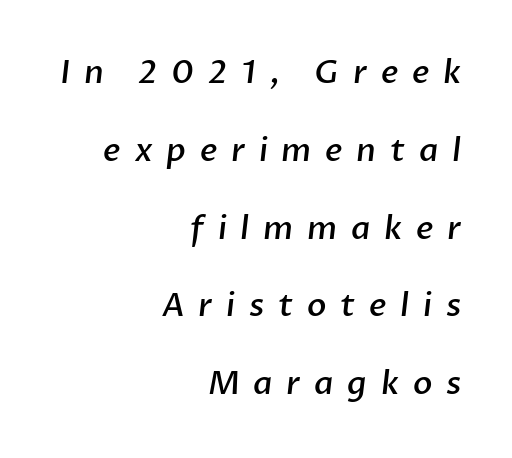
This sample is right-justified, so line beginnings fall wherever the words allow. What stands out about the letter spacing? Its width — letters are far apart. Line spacing here is loose. Serifs: no, the terminals of the letterforms are clean.
